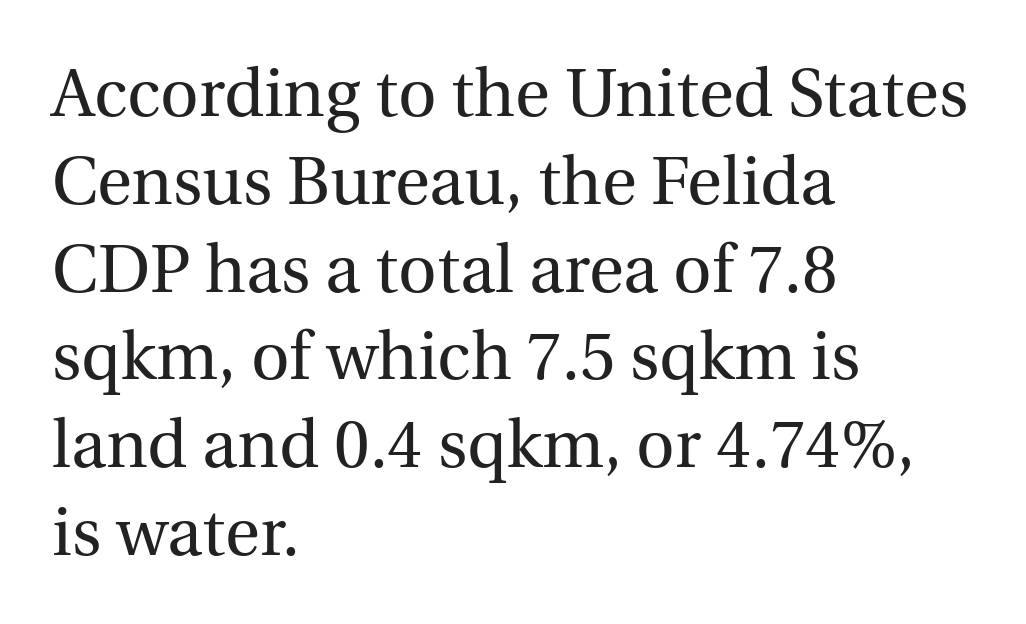
Horizontal alignment here is leftward, the default for most running prose. Bare-footed words on every line. Vertical stems look standard width or narrower in stroke. Nope, not italic — everything's standing straight. Looks like regular typesetting: each glyph gets only the width it needs.
